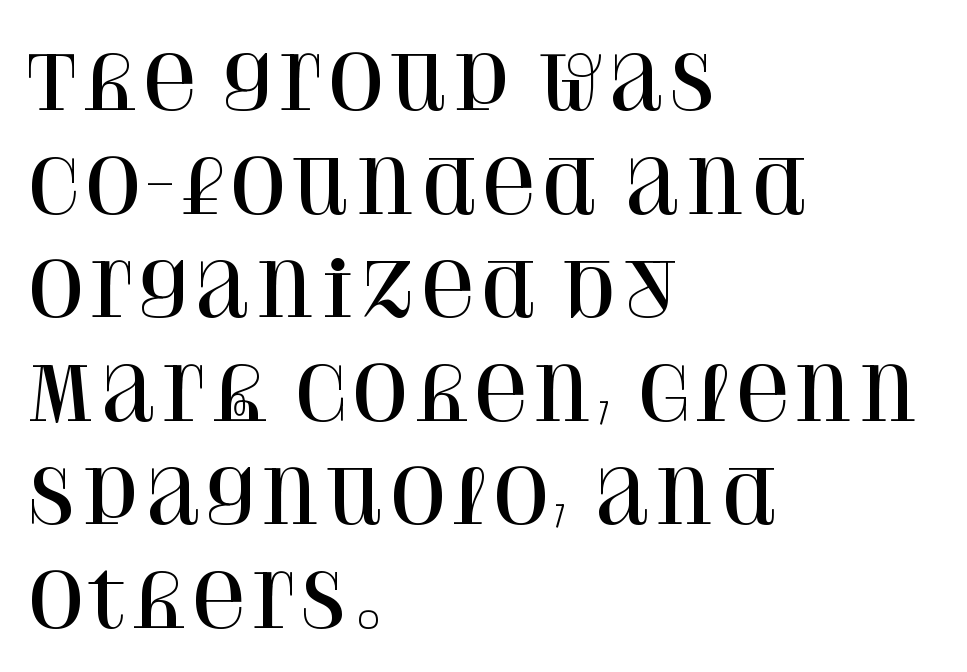
{"serif": "yes", "italic": "no", "width": "normal", "stroke_contrast": "high", "x_height": "large", "monospaced": "no", "underline": "no", "align": "left", "line_spacing": "normal", "line_spacing_ratio": 1.4, "letter_spacing": "normal", "letter_spacing_em": 0.0, "glyph_px": 74}
